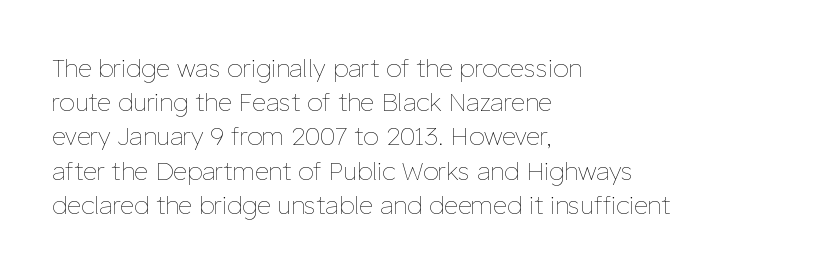
{"italic": "no", "bold": "no", "underline": "no", "align": "left", "line_spacing": "normal", "line_spacing_ratio": 1.37, "letter_spacing": "normal", "letter_spacing_em": 0.0, "glyph_px": 25}
